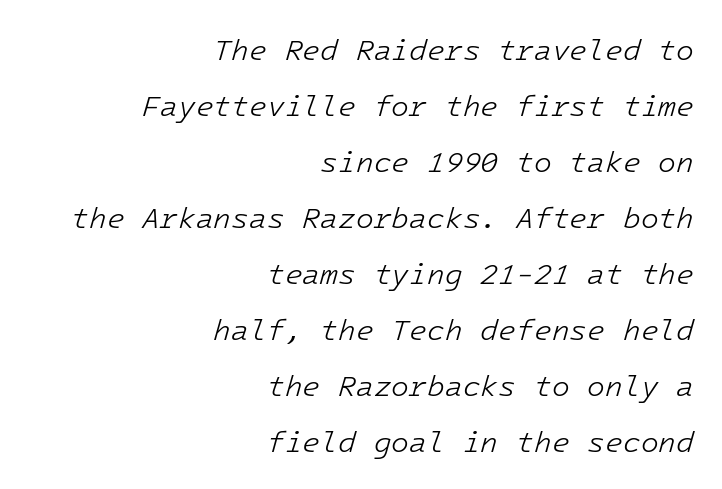
{"italic": "yes", "lean": "right", "slant_degrees": 16, "bold": "no", "weight": "light", "width": "normal", "stroke_contrast": "low", "x_height": "medium", "underline": "no", "align": "right", "line_spacing": "loose", "line_spacing_ratio": 1.93, "letter_spacing": "normal", "letter_spacing_em": 0.0, "glyph_px": 29}
